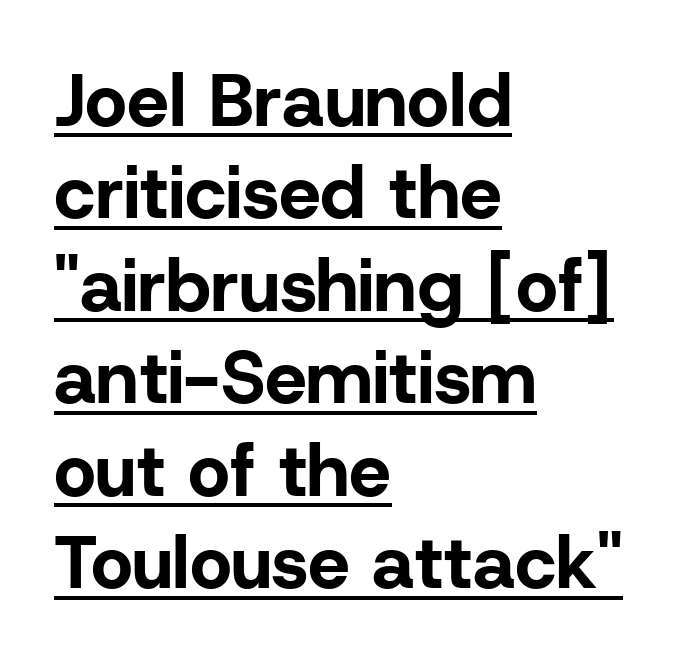
Q: Is the text bold? A: Yes.
Q: Is the text italic (slanted)? A: No, it is upright.
Q: Is the typeface a serif or a sans-serif typeface? A: Sans-serif.
Q: Is the text underlined? A: Yes.
Q: How is the paragraph aligned? A: Left-aligned.
Q: Is the spacing between letters normal or unusually wide? A: Normal.
Q: Is the spacing between lines tight, normal or loose? A: Normal.
Q: Width (condensed, normal, or wide)? A: Normal.
Q: Stroke contrast? A: Low.
Q: x-height? A: Medium.
Q: Monospaced? A: No.
